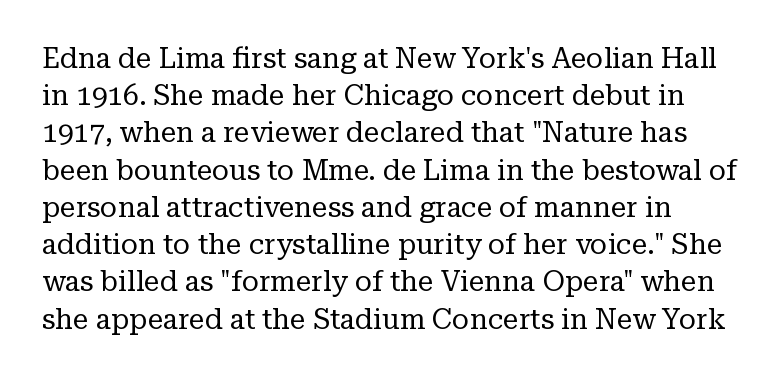
These lines keep a tight, regular rhythm from letter to letter. Evenly set lines give the paragraph a standard silhouette. The font's upright variant was chosen for this text. Note the varied advance widths — an 'i' is clearly narrower than an 'm'.
